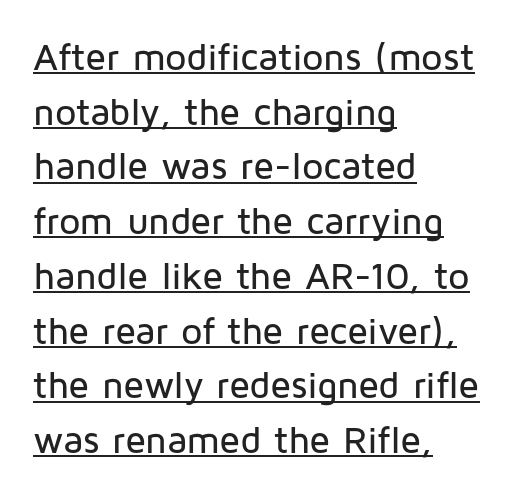
Q: Is the text italic (slanted)? A: No, it is upright.
Q: Is the typeface a serif or a sans-serif typeface? A: Sans-serif.
Q: Is the text underlined? A: Yes.
Q: How is the paragraph aligned? A: Left-aligned.
Q: Is the spacing between letters normal or unusually wide? A: Normal.
Q: Is the spacing between lines tight, normal or loose? A: Normal.
Q: Width (condensed, normal, or wide)? A: Normal.
Q: Stroke contrast? A: Low.
Q: x-height? A: Medium.
Q: Monospaced? A: No.
